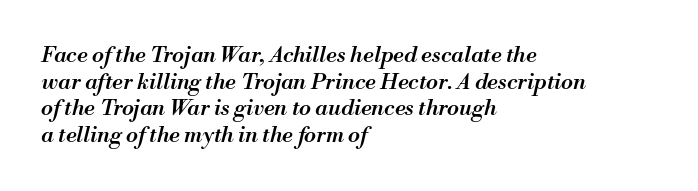
The glyphs have the mass of a demibold cut, below bold. Observe the ordinary spacing: letters are neighbours, not strangers. A clean baseline with only descenders dipping below it. A typesetter would mark this as italic. The ragged edge is on the right, which tells us the setting is flush left.
